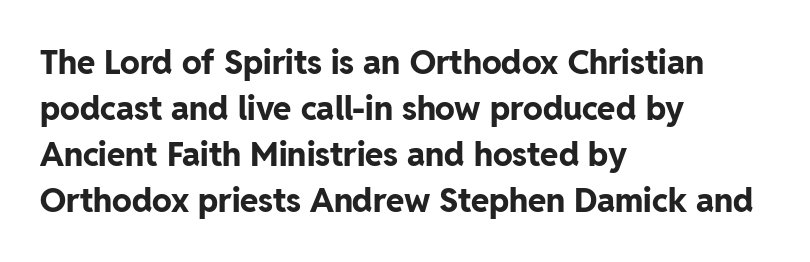
How heavy is the stroke? Heavy — this is a bold. Plain, unruled lines of type. Short note: letters normally spaced. Ascenders rise straight up at ninety degrees. Alignment: flush left. One glance says typical: line gaps are just what's usual.
